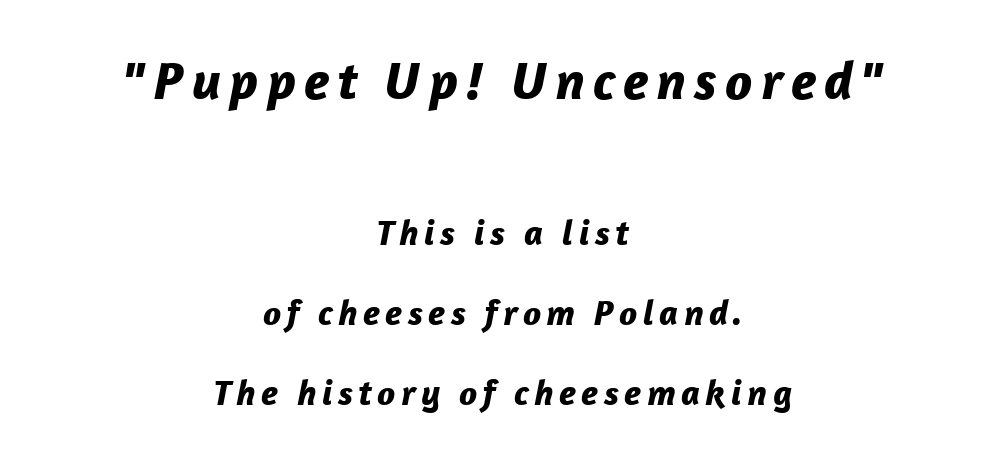
Q: Is the text bold? A: Yes.
Q: Is the text italic (slanted)? A: Yes, it leans right by about 12 degrees.
Q: Is the text underlined? A: No.
Q: How is the paragraph aligned? A: Centered.
Q: Is the spacing between lines tight, normal or loose? A: Loose.
Q: Which block of text is set in a larger size, the first (top) or the second (bottom)? A: The first (top) one.
Q: Width (condensed, normal, or wide)? A: Normal.
Q: Stroke contrast? A: Low.
Q: x-height? A: Medium.
Q: Monospaced? A: No.
